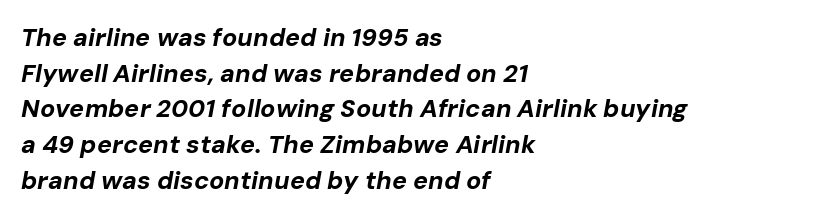
Layout note: lines flush left. Successive baselines arrive at the customary interval. The typesetting leans heavy: a genuine bold. Just letters on the line, the space beneath them empty.
